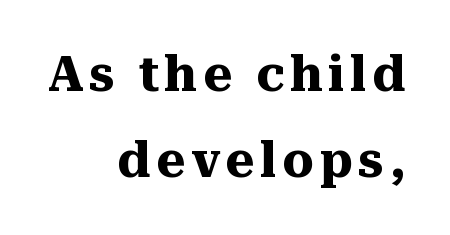
The image shows 49 px heavy serif type, upright; set right-aligned, line spacing 1.76x, not underlined; medium stroke contrast and a medium x-height.
